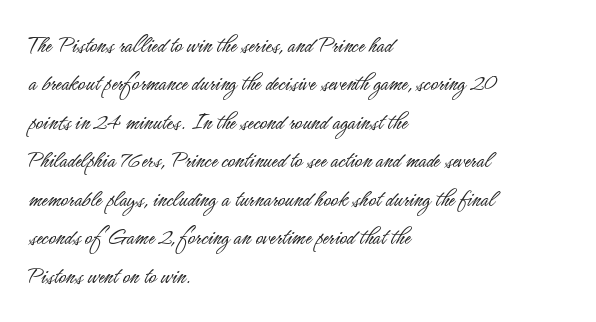
The string is rendered with underlining switched off. Tracking value appears to be zero — textbook default spacing. The lines in this sample share a left origin and differ only in where they stop. Vertical spacing — default.
